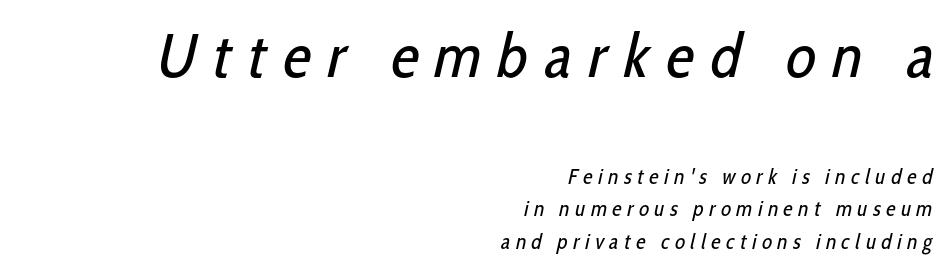
Summary of weight: not heavy and not bold. Teacher's note: observe the even right margin — that is flush-right alignment. Summary of vertical rhythm: regular, with standard interline spacing. To sum up the face: it is a sans, with no serifs. Check under the words: just untouched page.
